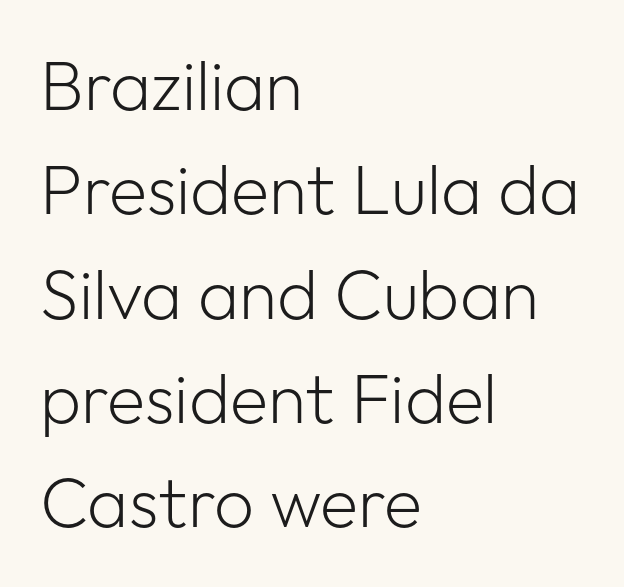
Q: Is the text bold? A: No.
Q: Is the text italic (slanted)? A: No, it is upright.
Q: Is the typeface a serif or a sans-serif typeface? A: Sans-serif.
Q: Is the text underlined? A: No.
Q: How is the paragraph aligned? A: Left-aligned.
Q: Is the spacing between letters normal or unusually wide? A: Normal.
Q: Is the spacing between lines tight, normal or loose? A: Normal.
Q: Width (condensed, normal, or wide)? A: Normal.
Q: Stroke contrast? A: Low.
Q: x-height? A: Medium.
Q: Monospaced? A: No.
